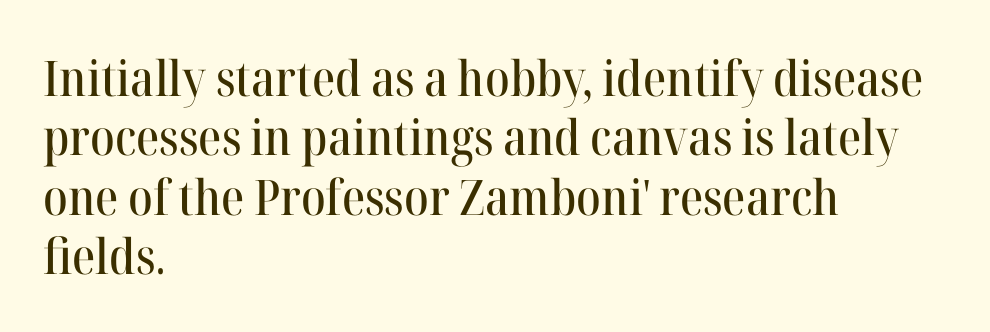
The horizontal fit of the characters is conventional and even. This rendering employs a face with finishing strokes, i.e., a serif. This sample has the flowing, uneven cadence of proportional lettering. Horizontally, the lines are justified to the leading edge only. A bare baseline throughout the passage.
